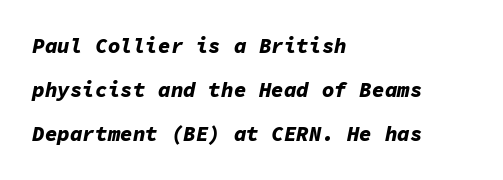
{"italic": "yes", "lean": "right", "slant_degrees": 11, "bold": "yes", "underline": "no", "align": "left", "line_spacing": "loose", "line_spacing_ratio": 2.1, "letter_spacing": "normal", "letter_spacing_em": 0.0, "glyph_px": 21}
